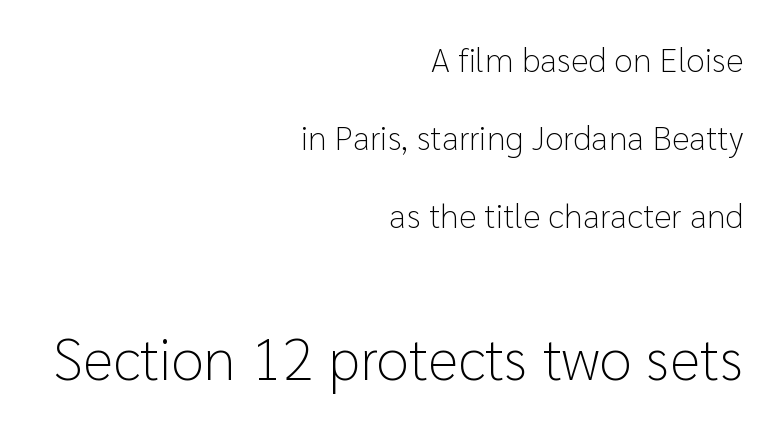
{"serif": "no", "italic": "no", "bold": "no", "weight": "light", "width": "normal", "stroke_contrast": "low", "x_height": "medium", "monospaced": "no", "underline": "no", "align": "right", "line_spacing": "loose", "line_spacing_ratio": 2.29, "letter_spacing": "normal", "letter_spacing_em": 0.0, "larger_block": "second", "size_ratio": 1.74, "glyph_px": 59}
